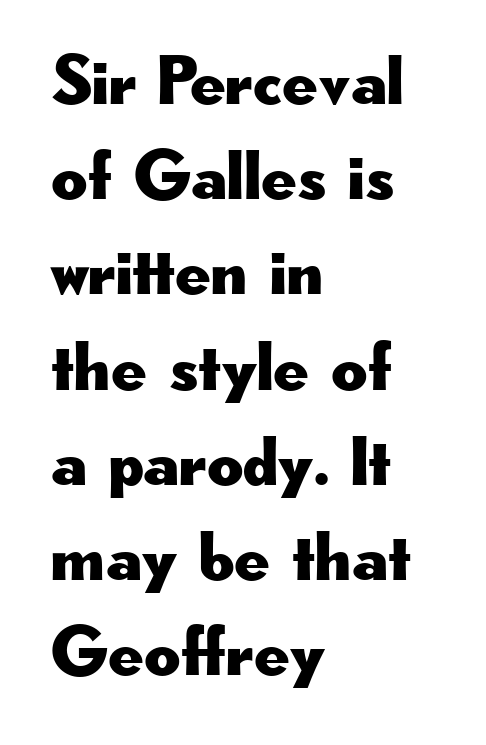
Q: Is the text italic (slanted)? A: No, it is upright.
Q: Is the typeface a serif or a sans-serif typeface? A: Sans-serif.
Q: Is the text underlined? A: No.
Q: How is the paragraph aligned? A: Left-aligned.
Q: Is the spacing between letters normal or unusually wide? A: Normal.
Q: Is the spacing between lines tight, normal or loose? A: Normal.
Q: Width (condensed, normal, or wide)? A: Wide.
Q: Stroke contrast? A: Low.
Q: x-height? A: Small.
Q: Monospaced? A: No.
